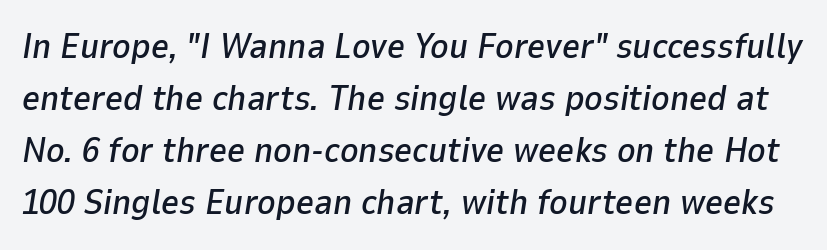
Q: Is the text italic (slanted)? A: Yes, it leans right by about 9 degrees.
Q: Is the text underlined? A: No.
Q: Is the spacing between letters normal or unusually wide? A: Normal.
Q: Is the spacing between lines tight, normal or loose? A: Normal.
Q: Width (condensed, normal, or wide)? A: Normal.
Q: Stroke contrast? A: Low.
Q: x-height? A: Medium.
Q: Monospaced? A: No.
